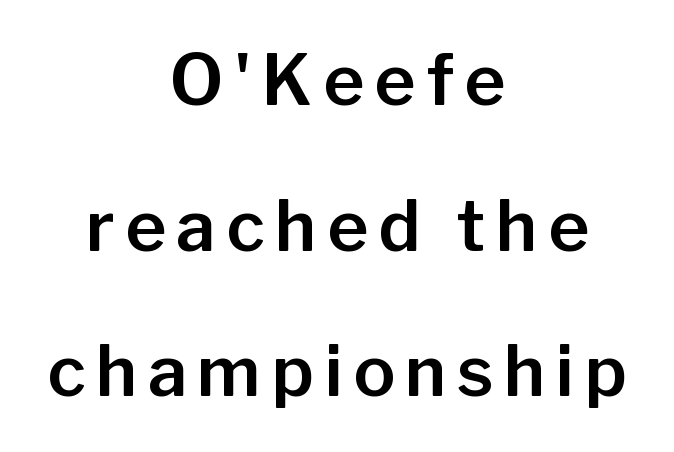
The image shows 70 px sans-serif type, upright; set centered, loose line spacing (2.08x), not underlined; low stroke contrast and a medium x-height.
